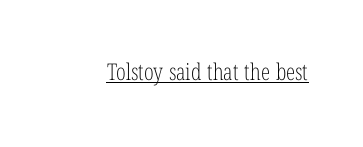
{"italic": "no", "bold": "no", "underline": "yes", "letter_spacing": "normal", "letter_spacing_em": 0.0, "glyph_px": 23}
